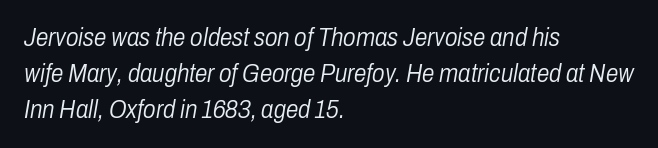
{"italic": "yes", "lean": "right", "slant_degrees": 10, "bold": "no", "underline": "no", "align": "left", "line_spacing": "normal", "line_spacing_ratio": 1.44, "letter_spacing": "normal", "letter_spacing_em": 0.0, "glyph_px": 25}
